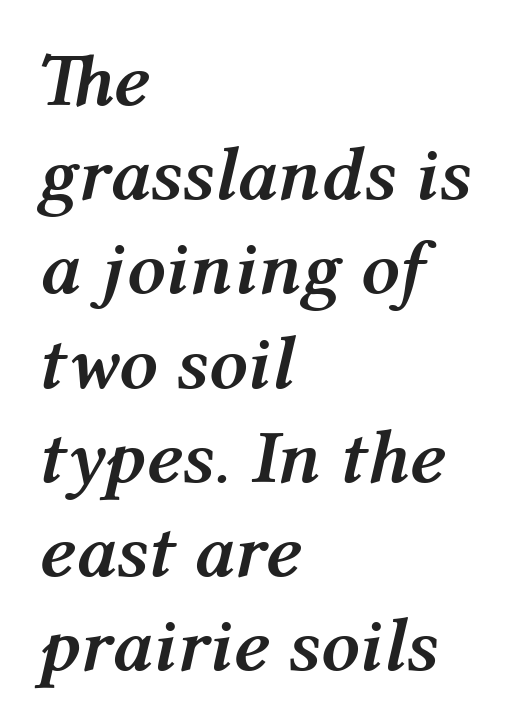
{"italic": "yes", "lean": "right", "slant_degrees": 12, "bold": "yes", "weight": "semibold", "width": "normal", "stroke_contrast": "medium", "x_height": "medium", "monospaced": "no", "underline": "no", "align": "left", "line_spacing_ratio": 1.24, "letter_spacing": "normal", "letter_spacing_em": 0.0, "glyph_px": 76}
